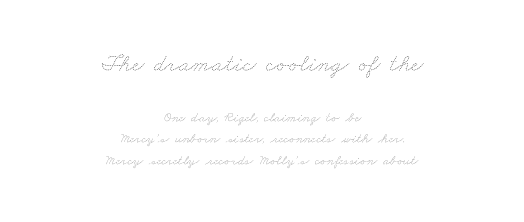
This rendering uses center alignment, leaving both contours irregular but symmetric. Tracking here is standard; glyphs follow each other at the usual distance. Clear beneath every line of the passage. Leading: standard. No heavy texture on the line: the type isn't bold. Note: larger setting up top, smaller setting below.
